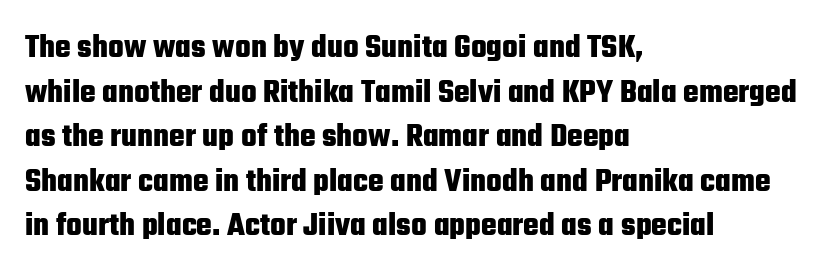
Q: Is the text bold? A: Yes.
Q: Is the text italic (slanted)? A: No, it is upright.
Q: Is the typeface a serif or a sans-serif typeface? A: Sans-serif.
Q: Is the text underlined? A: No.
Q: How is the paragraph aligned? A: Left-aligned.
Q: Is the spacing between letters normal or unusually wide? A: Normal.
Q: Is the spacing between lines tight, normal or loose? A: Normal.
Q: Width (condensed, normal, or wide)? A: Condensed.
Q: Stroke contrast? A: Low.
Q: x-height? A: Medium.
Q: Monospaced? A: No.
